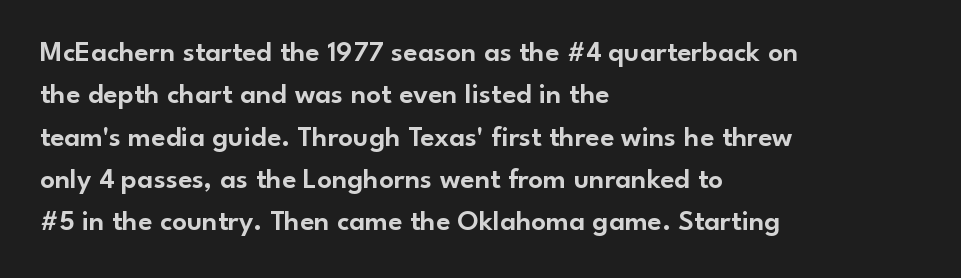
{"serif": "no", "italic": "no", "width": "normal", "stroke_contrast": "low", "x_height": "small", "monospaced": "no", "underline": "no", "align": "left", "line_spacing": "normal", "line_spacing_ratio": 1.46, "letter_spacing": "normal", "letter_spacing_em": 0.0, "glyph_px": 29}
